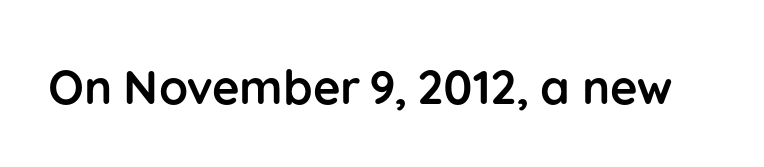
Q: Is the text bold? A: Yes.
Q: Is the text italic (slanted)? A: No, it is upright.
Q: Is the typeface a serif or a sans-serif typeface? A: Sans-serif.
Q: Is the text underlined? A: No.
Q: Is the spacing between letters normal or unusually wide? A: Normal.
Q: Width (condensed, normal, or wide)? A: Normal.
Q: Stroke contrast? A: Low.
Q: x-height? A: Medium.
Q: Monospaced? A: No.
